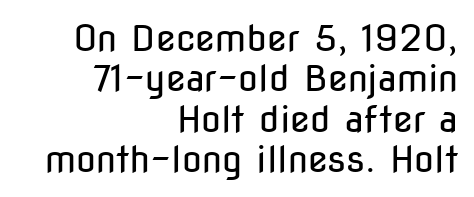
{"serif": "no", "italic": "no", "bold": "no", "weight": "regular", "width": "condensed", "stroke_contrast": "low", "x_height": "medium", "monospaced": "no", "underline": "no", "align": "right", "line_spacing": "tight", "line_spacing_ratio": 1.12, "letter_spacing": "normal", "letter_spacing_em": 0.0, "glyph_px": 36}
